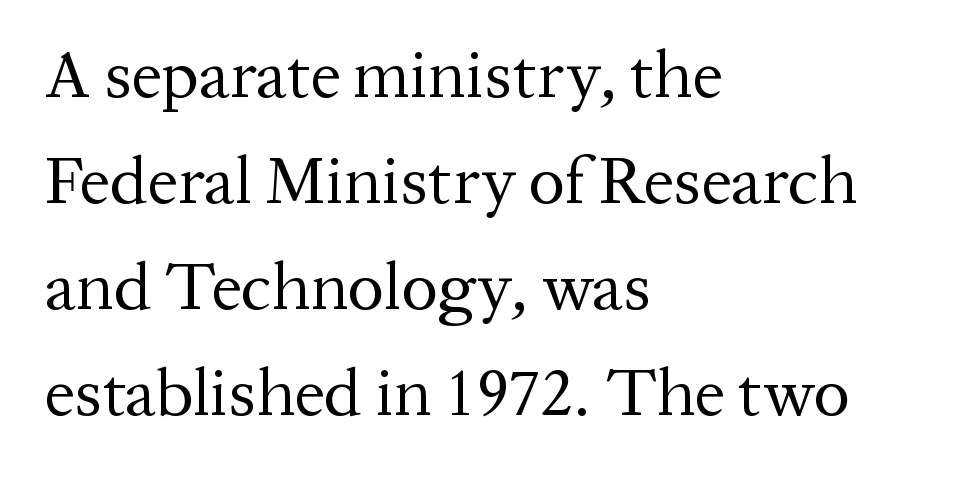
Each stroke keeps to a modest, everyday thickness or less. Default kerning and tracking; the words read as compact shapes. The face used here is seriffed, in the tradition of book romans. In CSS terms this would be text-align: left.
